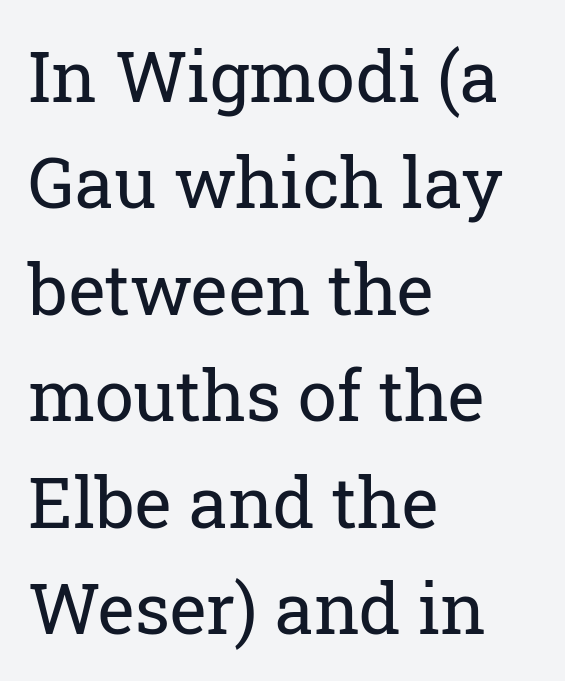
The image shows 70 px regular-weight serif type, upright; set left-aligned, normal line spacing (1.52x), normal letter spacing, not underlined; low stroke contrast and a medium x-height.
